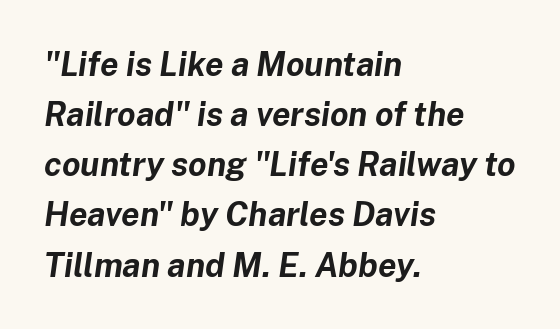
Q: Is the text bold? A: Yes.
Q: Is the text italic (slanted)? A: Yes, it leans right by about 8 degrees.
Q: Is the text underlined? A: No.
Q: How is the paragraph aligned? A: Left-aligned.
Q: Is the spacing between letters normal or unusually wide? A: Normal.
Q: Is the spacing between lines tight, normal or loose? A: Normal.
Q: Width (condensed, normal, or wide)? A: Normal.
Q: Stroke contrast? A: Low.
Q: x-height? A: Medium.
Q: Monospaced? A: No.
